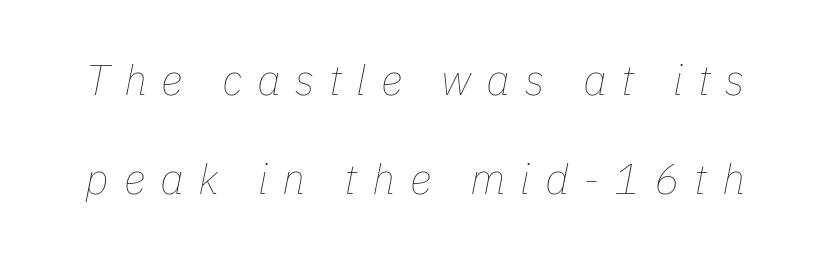
Italic: yes, the glyphs are oblique. Note the varied advance widths — an 'i' is clearly narrower than an 'm'. Whoever set this chose breathing room over compactness in the vertical rhythm. No word sits above an underline. Words appear elongated and porous because spacing is wide.
